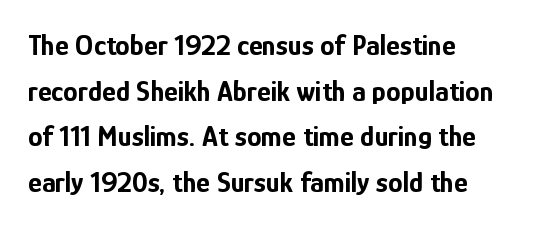
The image shows 29 px bold, condensed sans-serif type, upright; set left-aligned, normal line spacing (1.57x), normal letter spacing, not underlined; low stroke contrast and a medium x-height.
